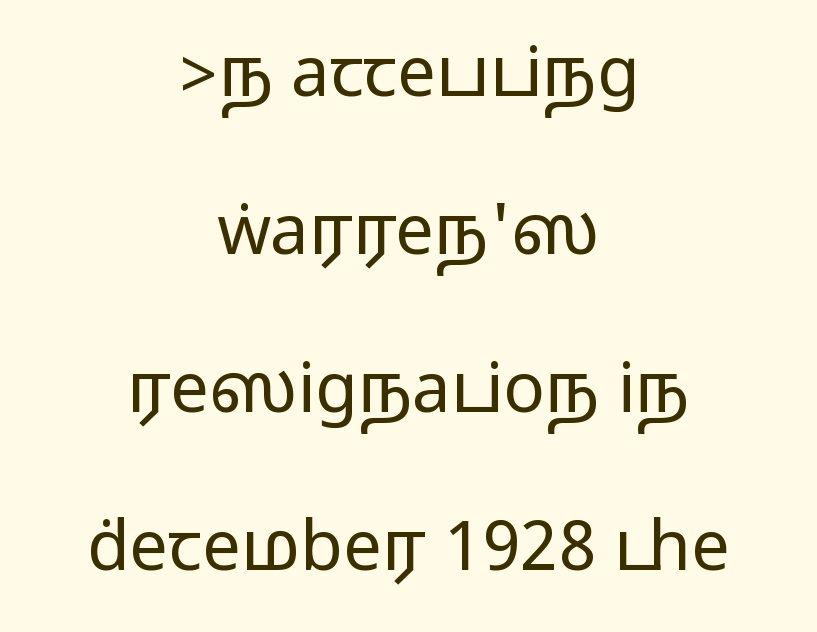
These lines stack symmetrically, like a column narrowing and widening about its center. The font's upright variant was chosen for this text. The strip under each line holds only bare page. These lines are rendered in a variable-pitch font.
